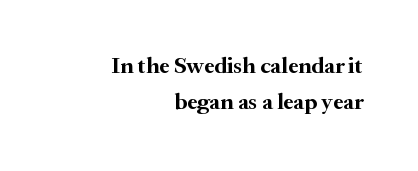
The image shows 23 px bold type, upright; set right-aligned, normal line spacing (1.57x), normal letter spacing, not underlined.
